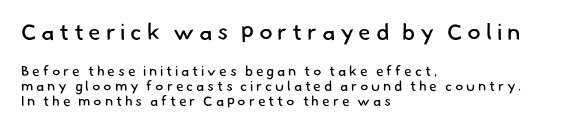
{"bold": "no", "underline": "no", "align": "left", "line_spacing": "tight", "line_spacing_ratio": 1.08, "letter_spacing": "wide", "letter_spacing_em": 0.2, "larger_block": "first", "size_ratio": 1.64, "glyph_px": 23}
